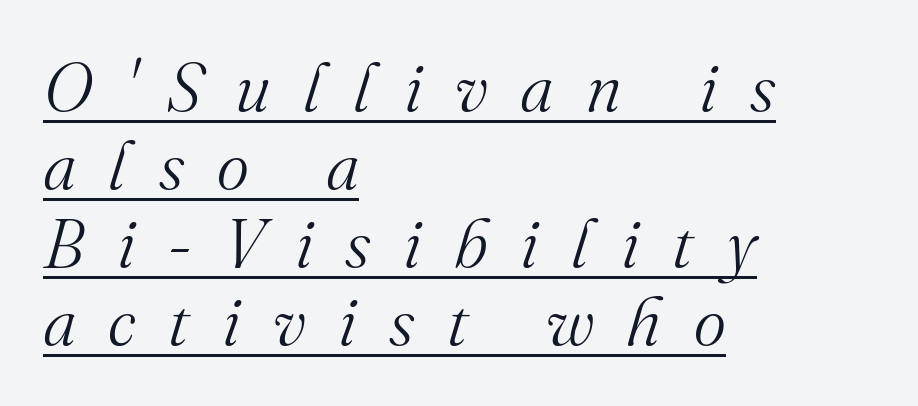
Each stroke keeps to a modest, everyday thickness or less. Varying glyph widths throughout — classic text-font behaviour. This sample carries an underscore along the baseline area. Display-style spreading of the glyphs; the letterfit is very open. The lines are quadded left.
